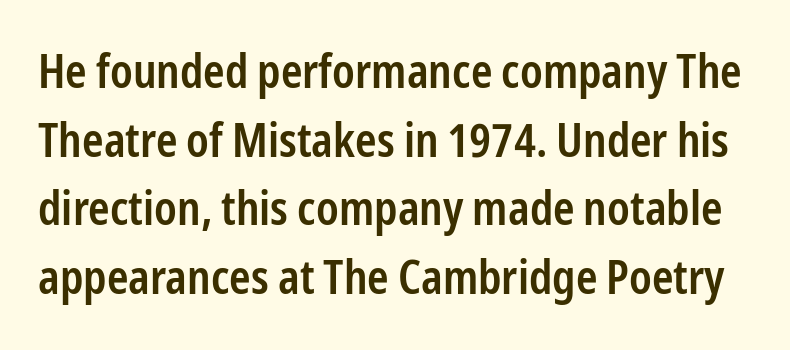
Type without underlining. This rendering employs a face without finishing strokes, i.e., a sans-serif. The gaps between neighbouring characters are ordinary and unremarkable. Italic: no, the glyphs are upright roman.
